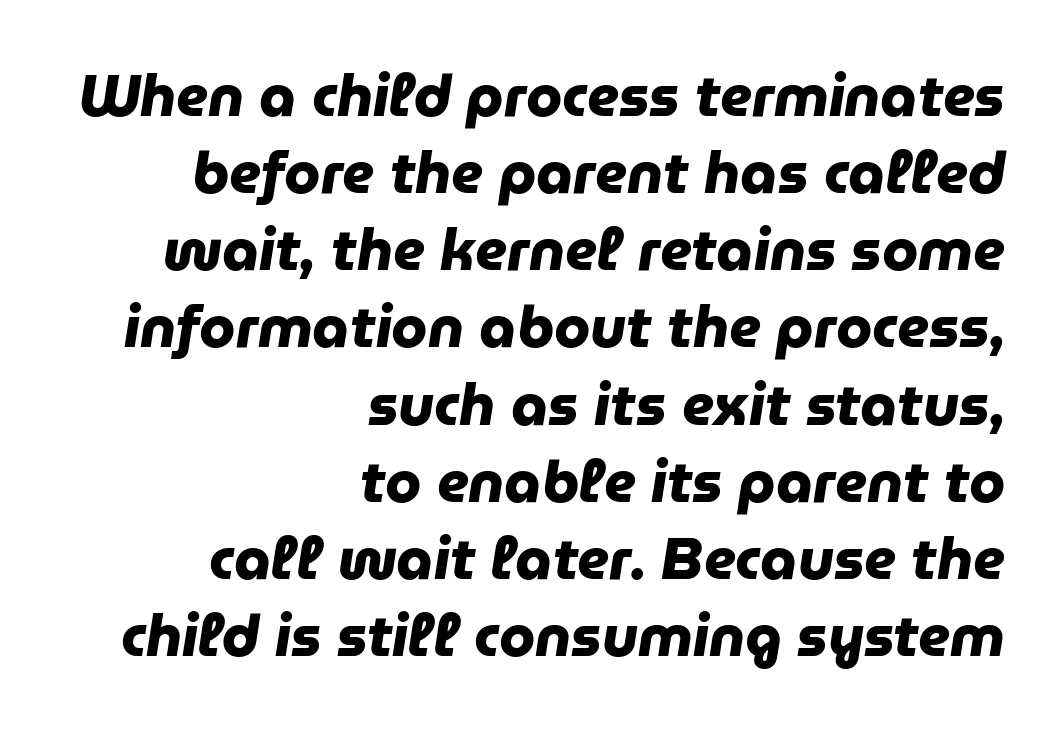
The image shows 58 px heavy sans-serif type; set right-aligned, normal line spacing (1.33x), normal letter spacing, not underlined; low stroke contrast and a medium x-height.
